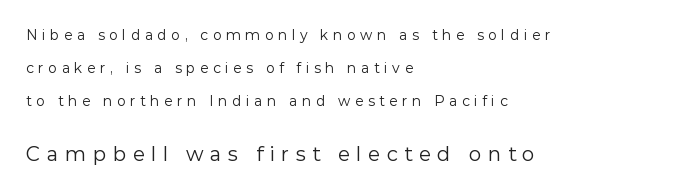
{"italic": "no", "bold": "no", "underline": "no", "align": "left", "line_spacing": "loose", "line_spacing_ratio": 2.35, "letter_spacing": "wide", "letter_spacing_em": 0.32, "larger_block": "second", "size_ratio": 1.43, "glyph_px": 20}
